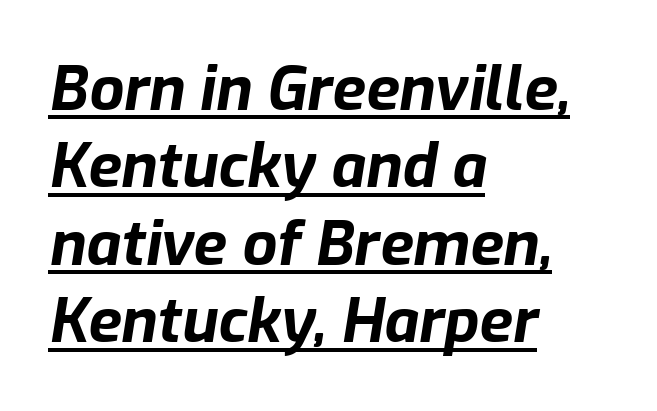
{"italic": "yes", "lean": "right", "slant_degrees": 9, "bold": "yes", "weight": "bold", "width": "normal", "stroke_contrast": "low", "x_height": "medium", "monospaced": "no", "underline": "yes", "align": "left", "line_spacing": "normal", "line_spacing_ratio": 1.27, "letter_spacing": "normal", "letter_spacing_em": 0.0, "glyph_px": 61}
